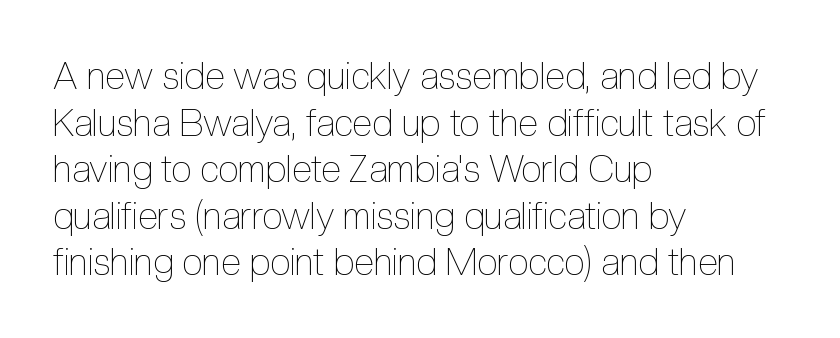
Q: Is the text bold? A: No.
Q: Is the text italic (slanted)? A: No, it is upright.
Q: Is the text underlined? A: No.
Q: How is the paragraph aligned? A: Left-aligned.
Q: Is the spacing between letters normal or unusually wide? A: Normal.
Q: Is the spacing between lines tight, normal or loose? A: Normal.
Q: Width (condensed, normal, or wide)? A: Condensed.
Q: x-height? A: Medium.
Q: Monospaced? A: No.
